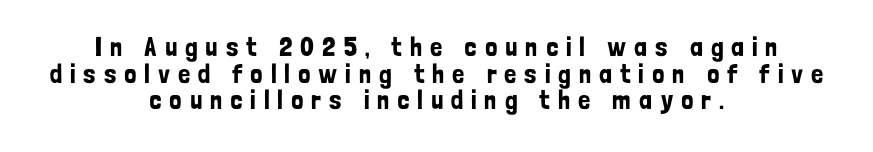
{"italic": "no", "underline": "no", "align": "center", "line_spacing": "tight", "line_spacing_ratio": 0.99, "letter_spacing": "wide", "letter_spacing_em": 0.29, "glyph_px": 27}
